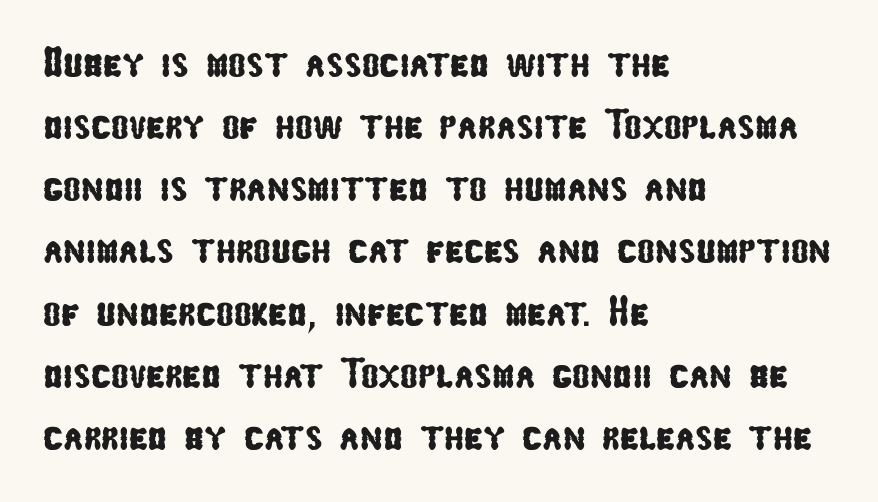
Unmarked baselines from the first word to the last. Nothing sits at the stroke ends, so this counts as sans-serif. Evenly set lines give the paragraph a standard silhouette. The typesetter chose a ragged-right arrangement here. Does extra space separate the letters? No, they use regular spacing.
